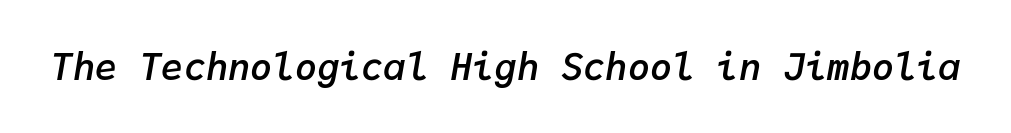
The image shows 37 px semibold type, italic (leaning right), monospaced; set normal letter spacing, not underlined; low stroke contrast and a medium x-height.
